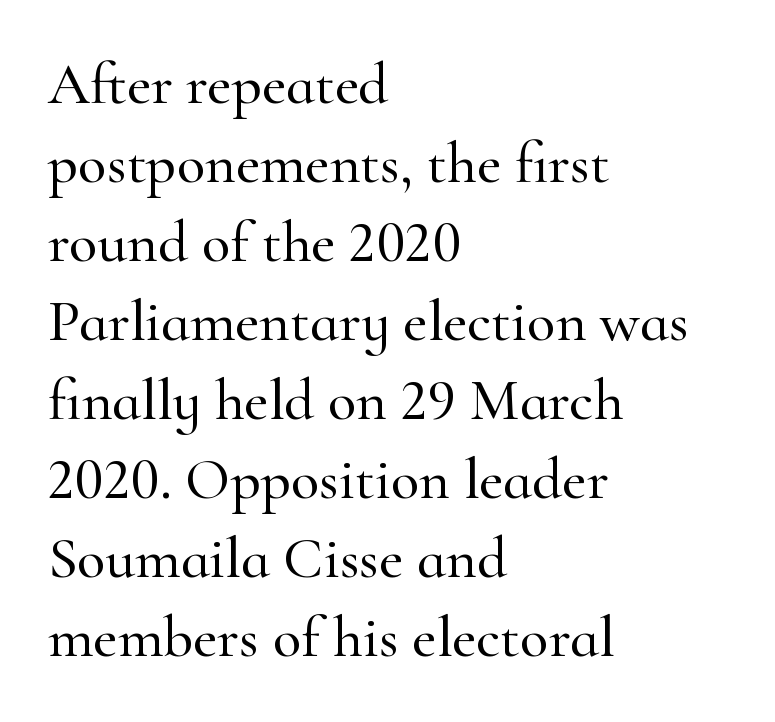
Q: Is the text italic (slanted)? A: No, it is upright.
Q: Is the typeface a serif or a sans-serif typeface? A: Serif.
Q: Is the text underlined? A: No.
Q: How is the paragraph aligned? A: Left-aligned.
Q: Is the spacing between letters normal or unusually wide? A: Normal.
Q: Is the spacing between lines tight, normal or loose? A: Normal.
Q: Width (condensed, normal, or wide)? A: Normal.
Q: Stroke contrast? A: High.
Q: x-height? A: Small.
Q: Monospaced? A: No.
